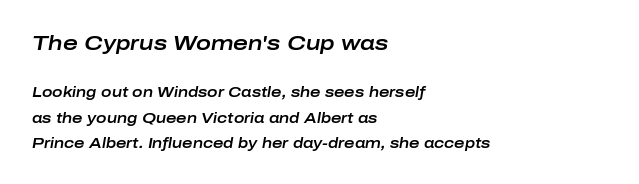
The image shows 20 px text type, italic (leaning right); set left-aligned, line spacing 1.82x, normal letter spacing, not underlined; the first (top) block is 1.43x larger.
